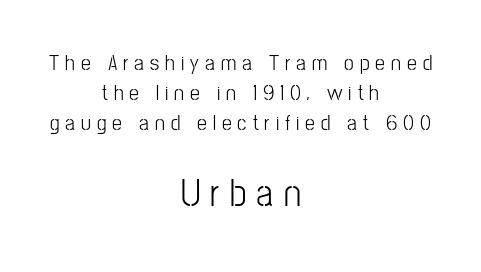
Typeset on center — no edge is straight. Here the designer chose a conventional face with non-uniform glyph widths. Italic: no, the glyphs are upright roman. Examine the stroke ends and you'll find no serifs. The leading is moderate, giving the passage an even texture. The space directly below the letters is spotless.
